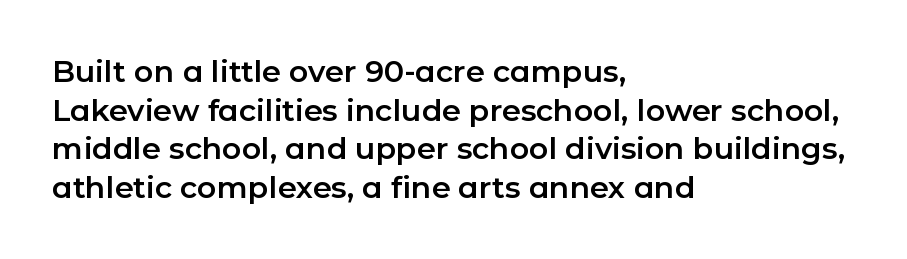
{"serif": "no", "italic": "no", "width": "normal", "stroke_contrast": "low", "x_height": "medium", "monospaced": "no", "underline": "no", "align": "left", "line_spacing": "normal", "line_spacing_ratio": 1.29, "letter_spacing": "normal", "letter_spacing_em": 0.0, "glyph_px": 30}
